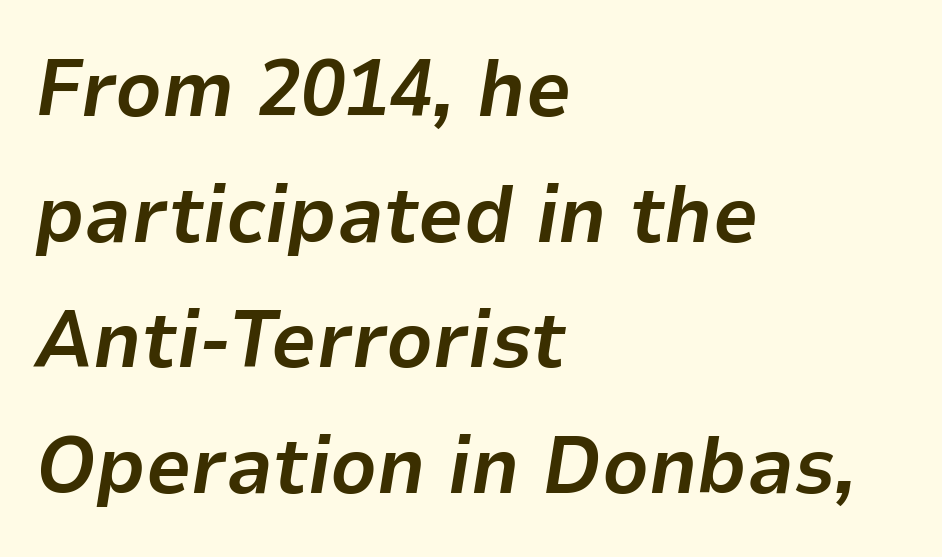
{"italic": "yes", "lean": "right", "slant_degrees": 9, "bold": "yes", "weight": "bold", "width": "normal", "stroke_contrast": "low", "x_height": "medium", "monospaced": "no", "underline": "no", "align": "left", "line_spacing": "normal", "line_spacing_ratio": 1.57, "letter_spacing": "normal", "letter_spacing_em": 0.0, "glyph_px": 80}
